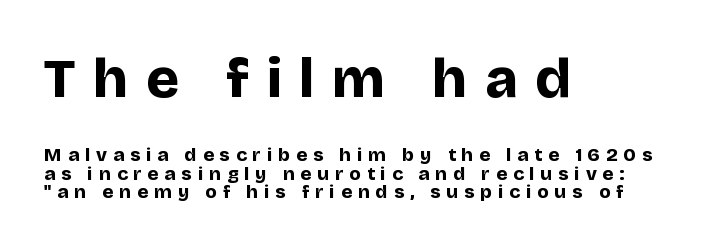
How heavy is the stroke? Heavy — this is a bold. Serifs: no, the terminals of the letterforms are clean. Rows of type sit shoulder to shoulder in the vertical direction. Think of a printed novel: that variable character pitch is what you see here.
